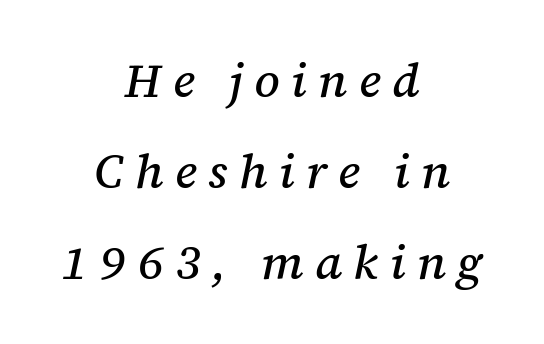
Successive baselines arrive slowly, with a big drop between each. Each row of text sits above clean, open space. A typesetter would call this proportional, since set widths differ per character. What kind of face is this? One with serifs. Where is the straight margin? There isn't one; the lines are centered.
